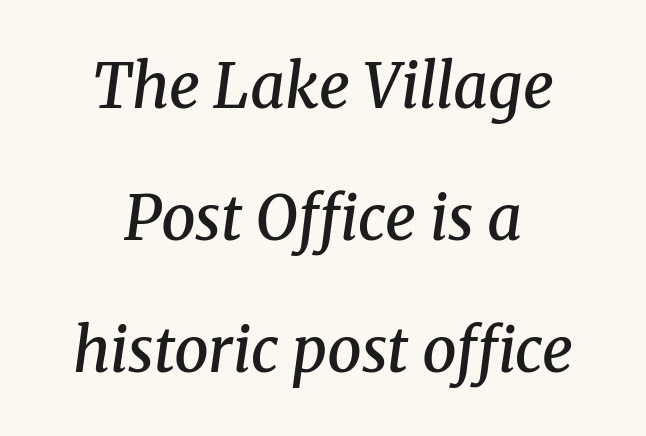
A somewhat darkened texture: the type is semibold rather than bold. The specimen reads as italic at a glance. Classification — serif. The passage shown is not underscored anywhere. Honestly, the letter spacing is just normal — you wouldn't notice it. Note the varied advance widths — an 'i' is clearly narrower than an 'm'.
